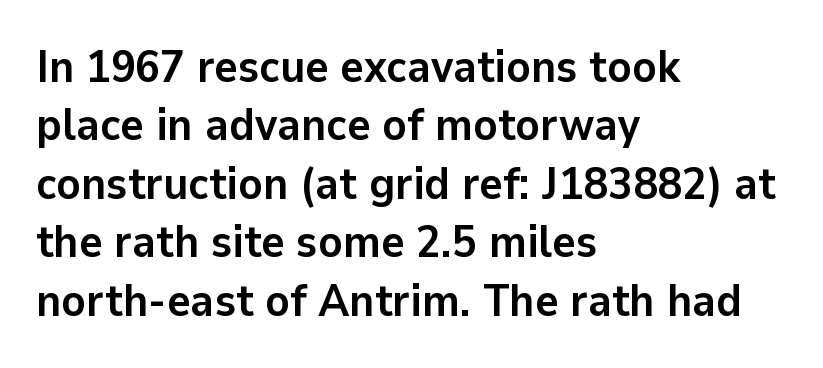
The image shows 45 px semibold sans-serif type, upright; set left-aligned, normal line spacing (1.3x), normal letter spacing, not underlined; low stroke contrast and a medium x-height.
